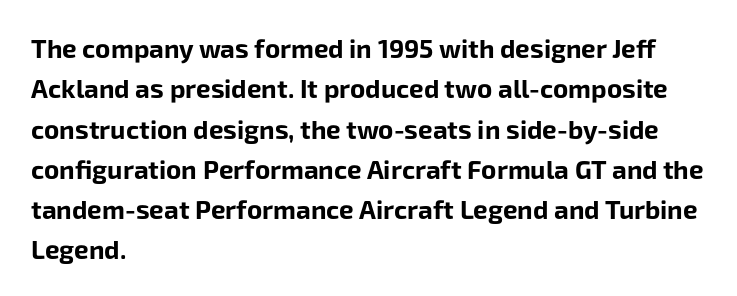
The image shows 26 px bold type, upright; set left-aligned, normal line spacing (1.55x), normal letter spacing, not underlined.
